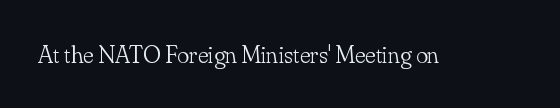
The rendering keeps characters at their native spacing. The font sits on the lighter half of the weight spectrum, regular included. Quick note: underline off. Is there any slant? The stems are plumb.
